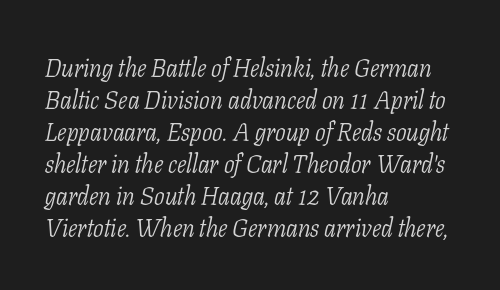
These lines are set flush left with a ragged right edge. Italic? Definitely — the glyphs are oblique. Plain, unruled lines of type. Normally led — the rows are evenly, conventionally spaced.
